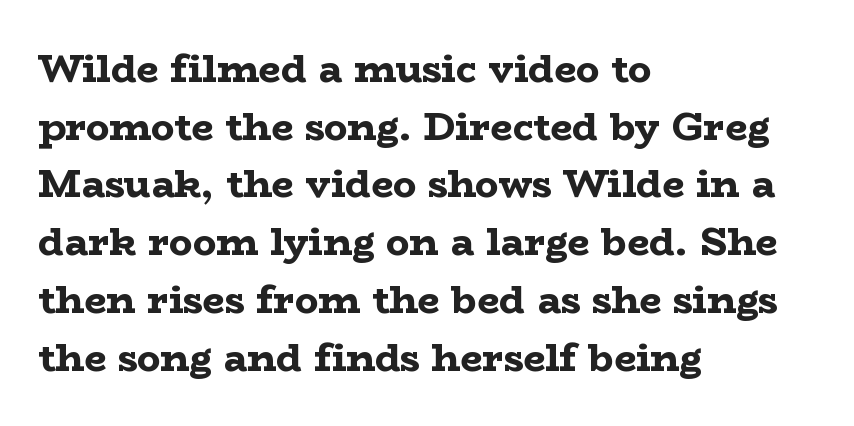
The image shows 39 px bold, wide serif type, upright; set left-aligned, normal line spacing (1.48x), normal letter spacing, not underlined; low stroke contrast and a medium x-height.
